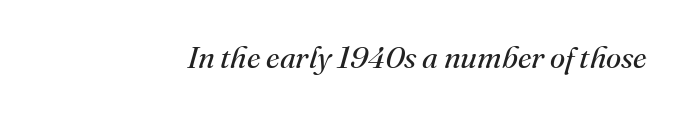
Q: Is the text bold? A: No.
Q: Is the text italic (slanted)? A: Yes, it leans right by about 16 degrees.
Q: Is the typeface a serif or a sans-serif typeface? A: Serif.
Q: Is the text underlined? A: No.
Q: Is the spacing between letters normal or unusually wide? A: Normal.
Q: Width (condensed, normal, or wide)? A: Normal.
Q: Stroke contrast? A: Medium.
Q: x-height? A: Small.
Q: Monospaced? A: No.
